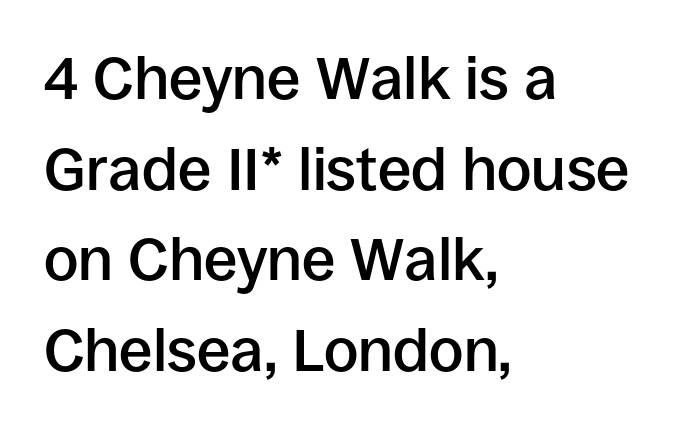
The image shows 60 px semibold sans-serif type, upright; set left-aligned, normal line spacing (1.51x), normal letter spacing, not underlined; low stroke contrast and a large x-height.
